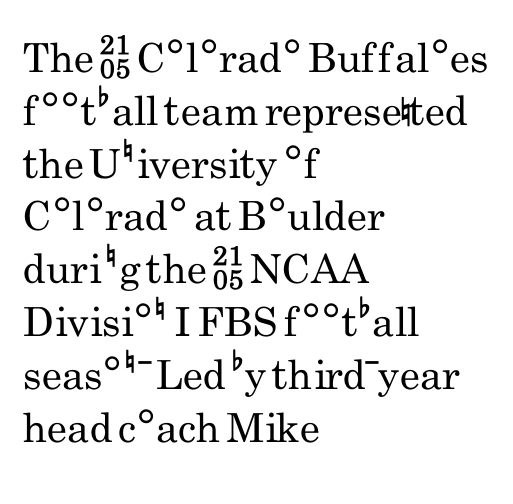
Q: Is the text bold? A: No.
Q: Is the text italic (slanted)? A: No, it is upright.
Q: Is the typeface a serif or a sans-serif typeface? A: Sans-serif.
Q: Is the text underlined? A: No.
Q: How is the paragraph aligned? A: Left-aligned.
Q: Is the spacing between letters normal or unusually wide? A: Normal.
Q: Is the spacing between lines tight, normal or loose? A: Normal.
Q: Width (condensed, normal, or wide)? A: Condensed.
Q: Stroke contrast? A: Low.
Q: x-height? A: Small.
Q: Monospaced? A: No.
